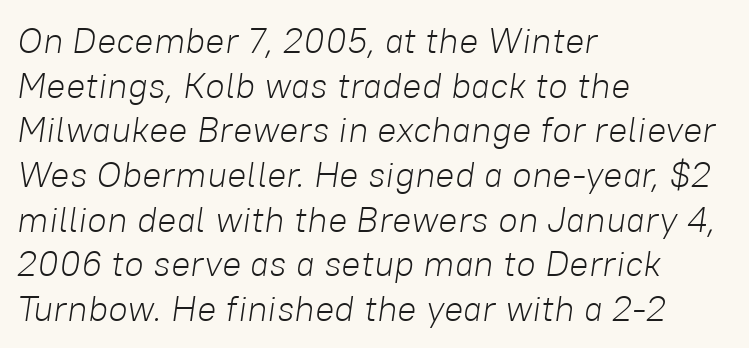
Q: Is the text bold? A: No.
Q: Is the text italic (slanted)? A: Yes, it leans right by about 8 degrees.
Q: Is the text underlined? A: No.
Q: How is the paragraph aligned? A: Left-aligned.
Q: Is the spacing between letters normal or unusually wide? A: Normal.
Q: Width (condensed, normal, or wide)? A: Normal.
Q: Stroke contrast? A: Low.
Q: x-height? A: Medium.
Q: Monospaced? A: No.
